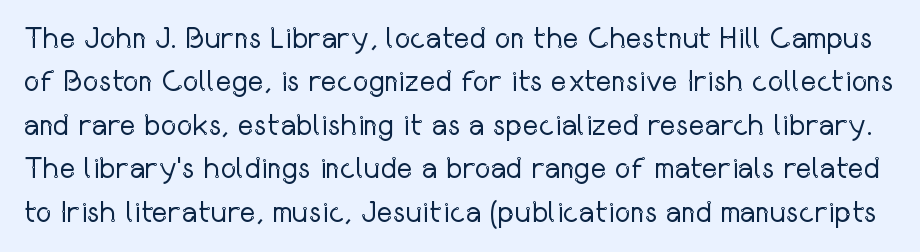
The image shows 30 px regular-weight, condensed sans-serif type, upright; set normal line spacing (1.45x), normal letter spacing, not underlined; low stroke contrast and a medium x-height.
